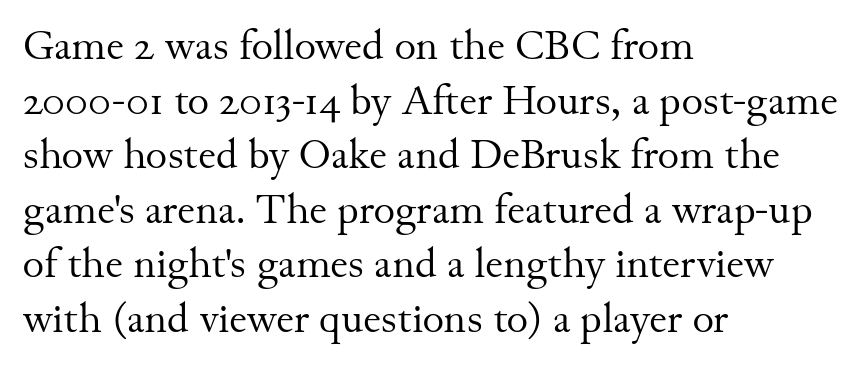
The image shows 41 px regular-weight serif type, upright; set left-aligned, normal line spacing (1.33x), normal letter spacing, not underlined; medium stroke contrast and a small x-height.
